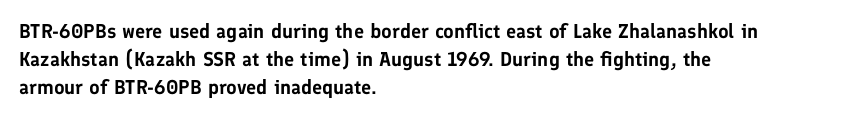
{"italic": "no", "underline": "no", "align": "left", "line_spacing": "normal", "line_spacing_ratio": 1.4, "letter_spacing": "normal", "letter_spacing_em": 0.0, "glyph_px": 20}
